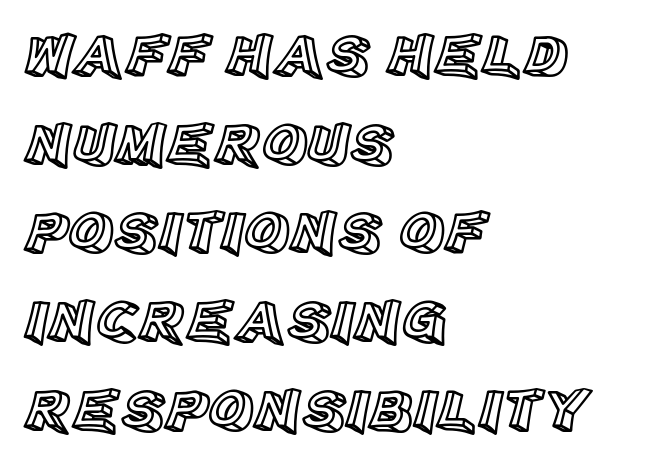
{"width": "normal", "x_height": "large", "monospaced": "no", "underline": "no", "align": "left", "line_spacing": "normal", "line_spacing_ratio": 1.43, "letter_spacing": "normal", "letter_spacing_em": 0.0, "glyph_px": 62}
